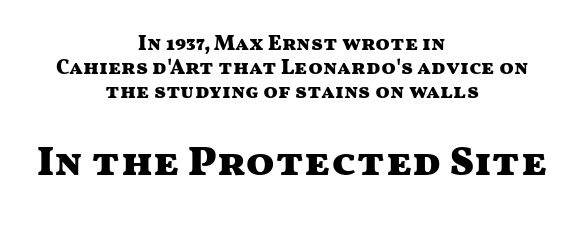
Nobody touched the tracking dial on this one. Check the space under the baseline: it is left empty. Compare the two chunks: the lower has the greater cap height. Casual observation: everything's sitting right in the middle. This block would grow much taller if given ordinary leading; it's compressed now.
